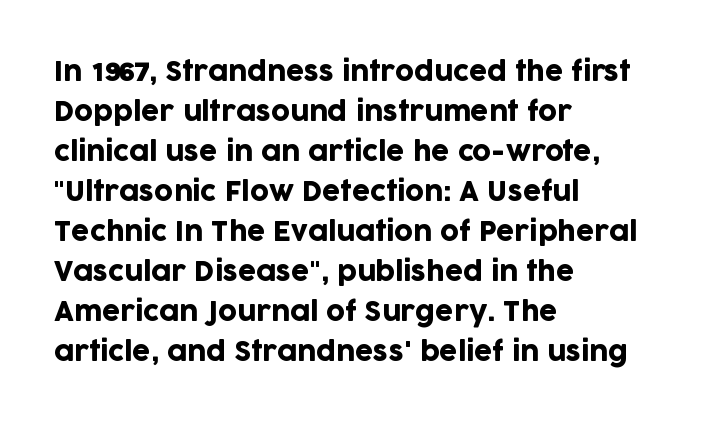
{"italic": "no", "underline": "no", "align": "left", "line_spacing": "normal", "line_spacing_ratio": 1.54, "letter_spacing": "normal", "letter_spacing_em": 0.0, "glyph_px": 26}
